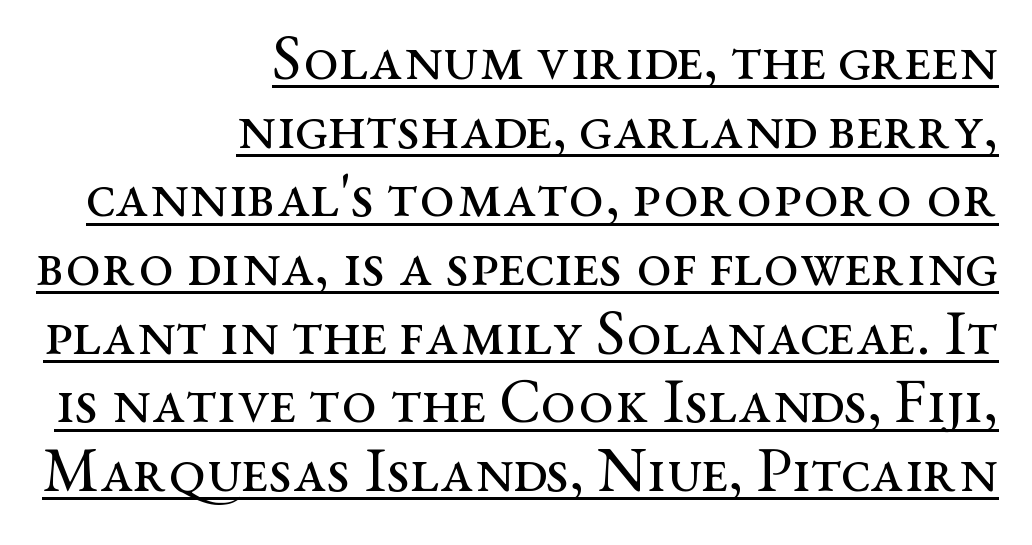
The passage shown is typed in a proportional face where columns would drift. Has an underline been added? It has. Casual observation: everything's shoved over to the right. Weight: not bold — regular or lighter. You can tell from the footed stems that serif type was used.
